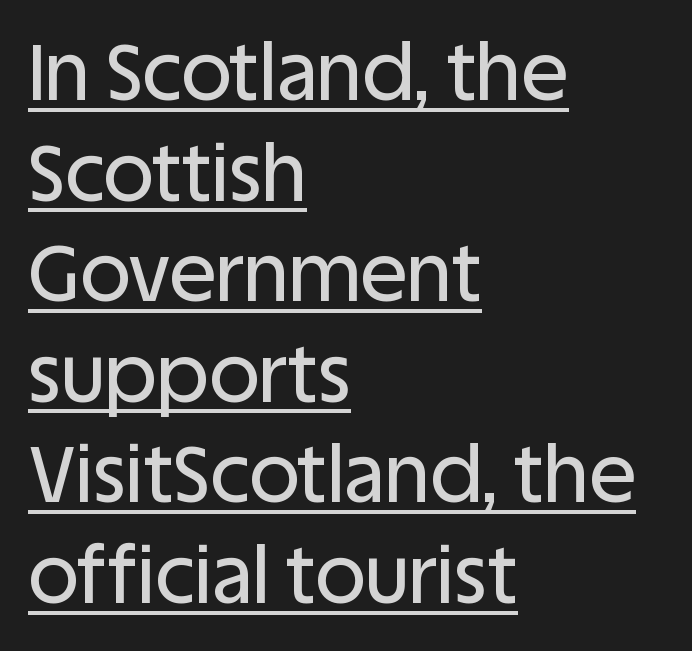
The compositor pushed each line to the left boundary. The passage shown is typed in a proportional face where columns would drift. How would I describe the line gaps? Plain and ordinary. Check the space under the baseline: a stroke is drawn there.
